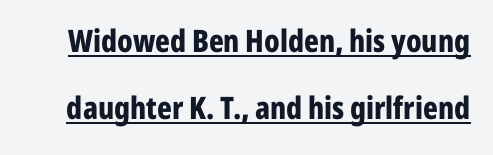
If you drew a line through each stem, it would be perfectly vertical. Check the space under the baseline: a stroke is drawn there. Do the characters align in a grid? No, the font is proportional. Students, observe: this is what heavily led, spacious text looks like. The letters sit at their default tracking, neither squeezed nor spread.
